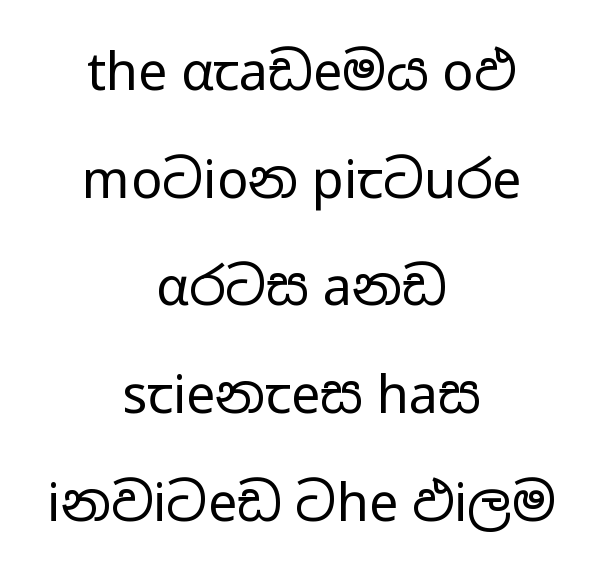
The image shows 52 px regular-weight, wide sans-serif type, upright; set centered, loose line spacing (2.07x), normal letter spacing, not underlined; low stroke contrast and a medium x-height.
